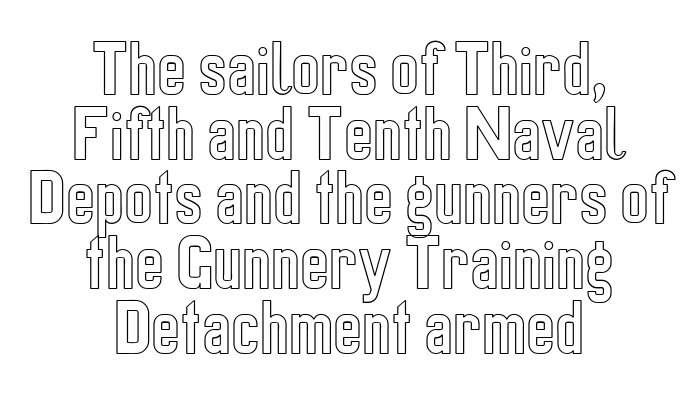
{"italic": "no", "width": "condensed", "x_height": "medium", "monospaced": "no", "underline": "no", "align": "center", "line_spacing": "tight", "line_spacing_ratio": 1.06, "letter_spacing": "normal", "letter_spacing_em": 0.0, "glyph_px": 61}
